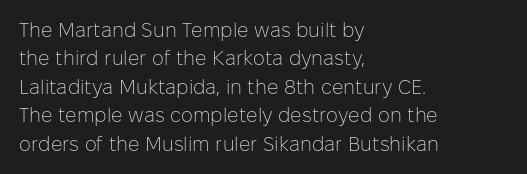
Glyph-to-glyph distance matches everyday printed text. One glance says typical: line gaps are just what's usual. A bare baseline throughout the passage. Does the lettering tilt? It doesn't — this is upright.
